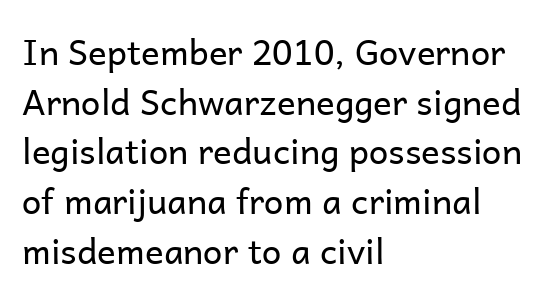
This sample uses an upright cut, with every glyph sitting square on the baseline. No letter is thick-stroked: the sample isn't bold. In terms of letterform style, serifs are entirely absent. Successive baselines arrive at the customary interval. Has an underline been added? It has not. These lines stack with their left ends in a neat column.
